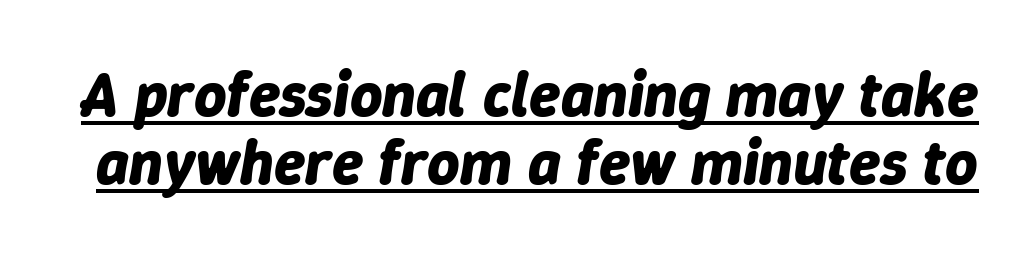
{"italic": "yes", "lean": "right", "slant_degrees": 9, "bold": "yes", "weight": "bold", "width": "normal", "stroke_contrast": "low", "x_height": "medium", "monospaced": "no", "underline": "yes", "line_spacing": "tight", "line_spacing_ratio": 1.08, "letter_spacing": "normal", "letter_spacing_em": 0.0, "glyph_px": 63}
